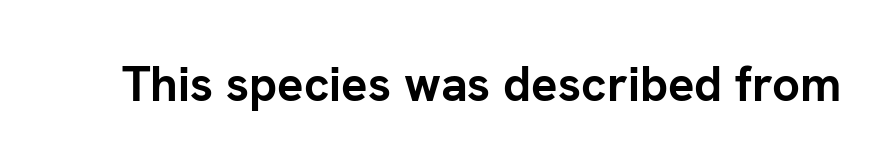
The image shows 49 px semibold sans-serif type, upright; set normal letter spacing, not underlined; low stroke contrast and a medium x-height.
